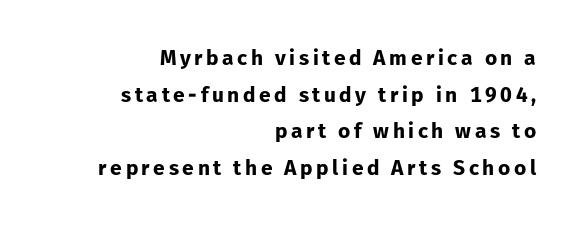
Q: Is the text bold? A: Yes.
Q: Is the text italic (slanted)? A: No, it is upright.
Q: Is the text underlined? A: No.
Q: How is the paragraph aligned? A: Right-aligned.
